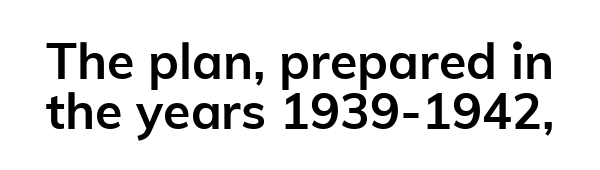
The image shows 50 px semibold sans-serif type, upright; set tight line spacing (1.0x), normal letter spacing, not underlined; low stroke contrast and a medium x-height.
